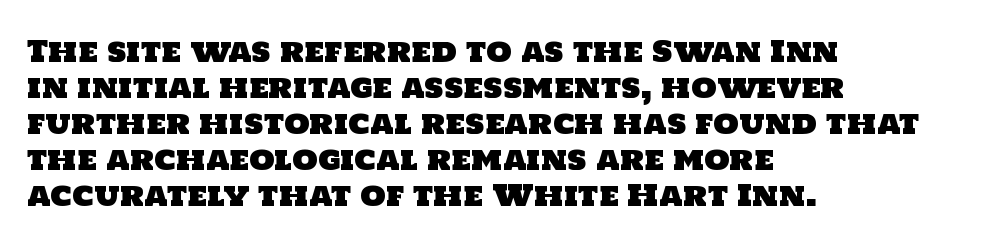
The image shows 29 px sans-serif type; set left-aligned, line spacing 1.24x, normal letter spacing, not underlined; low stroke contrast and a large x-height.
